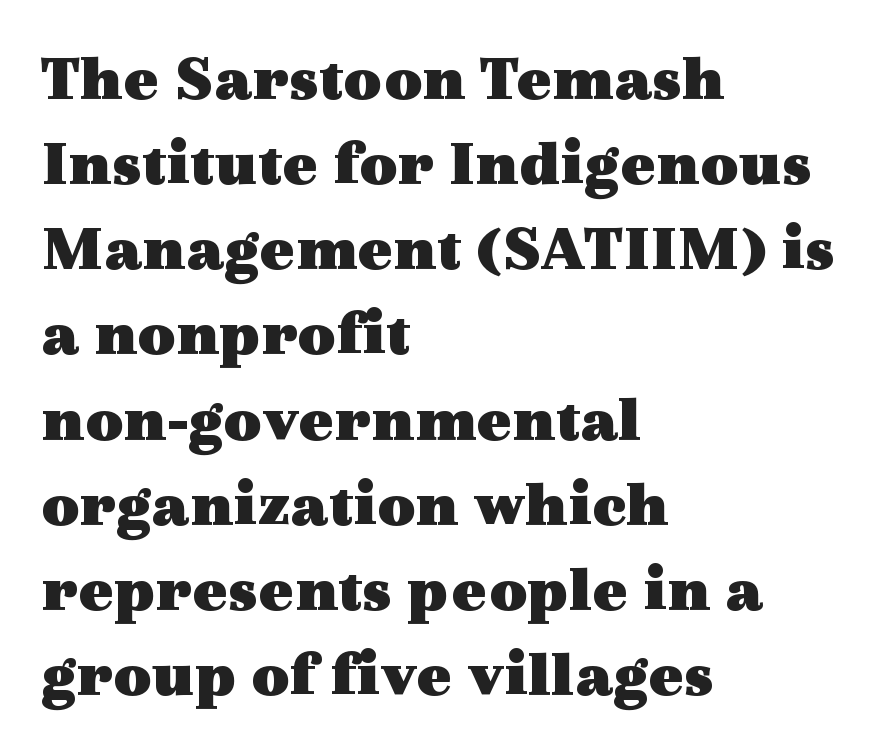
{"serif": "yes", "italic": "no", "bold": "yes", "weight": "heavy", "width": "wide", "x_height": "medium", "monospaced": "no", "underline": "no", "align": "left", "line_spacing": "normal", "line_spacing_ratio": 1.29, "letter_spacing": "normal", "letter_spacing_em": 0.0, "glyph_px": 66}
